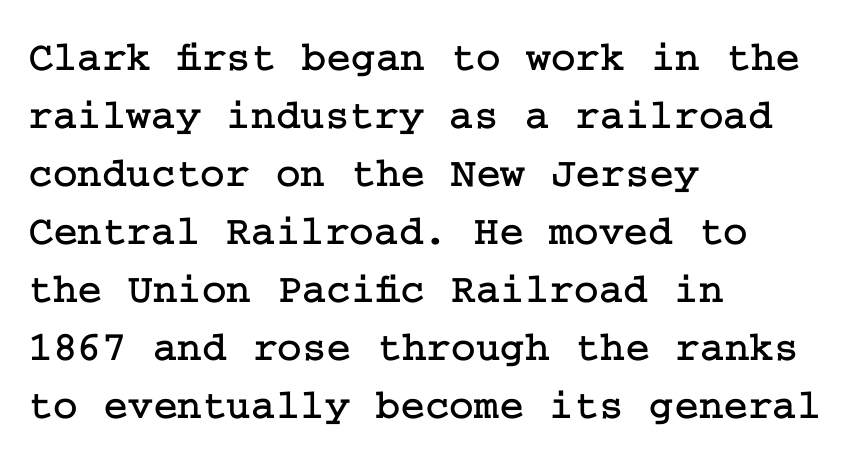
You can tell it's not italic because the verticals are truly vertical. The line-height multiplier appears to be the usual default. The rendering anchors every line to the left-hand side. Each row of text sits above clean, open space. Does extra space separate the letters? No, they use regular spacing. Typographically, this falls in the serif category.
